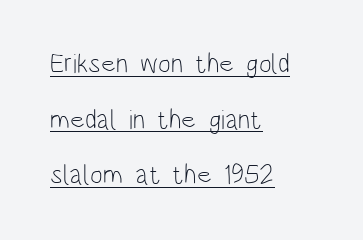
{"italic": "no", "bold": "no", "underline": "yes", "align": "left", "line_spacing": "loose", "line_spacing_ratio": 2.06, "letter_spacing": "normal", "letter_spacing_em": 0.0, "glyph_px": 27}
